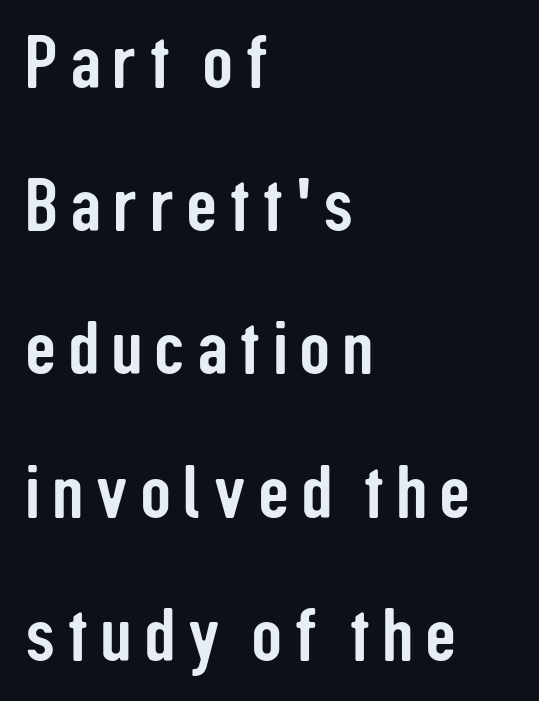
Q: Is the text italic (slanted)? A: No, it is upright.
Q: Is the typeface a serif or a sans-serif typeface? A: Sans-serif.
Q: Is the text underlined? A: No.
Q: How is the paragraph aligned? A: Left-aligned.
Q: Width (condensed, normal, or wide)? A: Condensed.
Q: Stroke contrast? A: Low.
Q: x-height? A: Medium.
Q: Monospaced? A: No.
